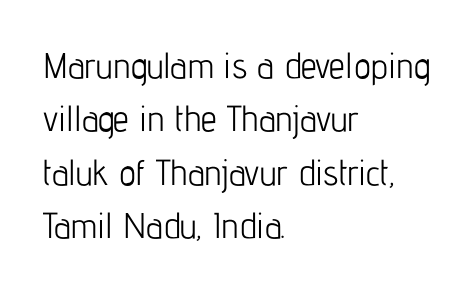
The image shows 36 px light, condensed sans-serif type, upright; set left-aligned, normal line spacing (1.48x), normal letter spacing, not underlined; low stroke contrast and a medium x-height.
